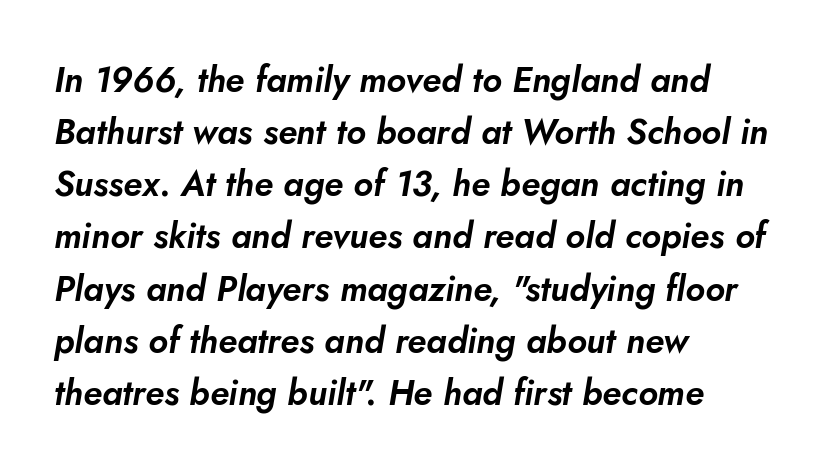
The image shows 35 px text type, italic (leaning right); set left-aligned, normal line spacing (1.49x), normal letter spacing, not underlined; low stroke contrast and a small x-height.
